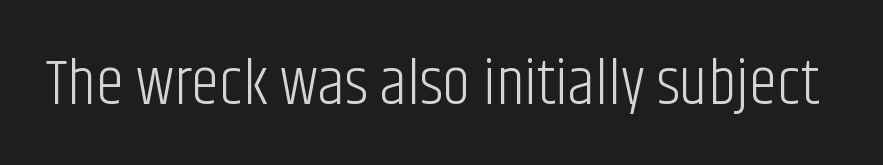
{"serif": "no", "italic": "no", "bold": "no", "weight": "light", "width": "condensed", "stroke_contrast": "low", "x_height": "large", "monospaced": "no", "underline": "no", "letter_spacing": "normal", "letter_spacing_em": 0.0, "glyph_px": 64}
